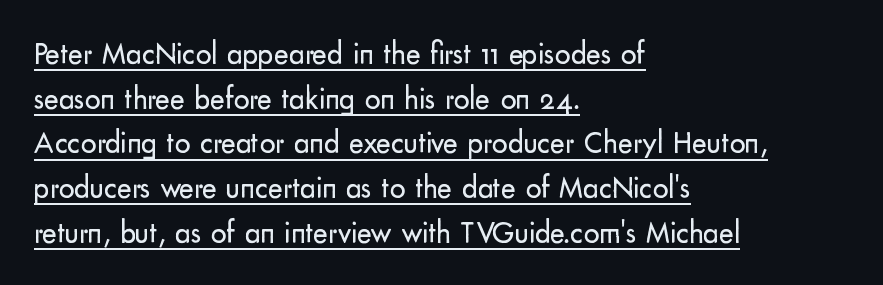
{"serif": "no", "italic": "no", "bold": "no", "weight": "regular", "width": "normal", "stroke_contrast": "low", "x_height": "small", "monospaced": "no", "underline": "yes", "align": "left", "line_spacing": "normal", "line_spacing_ratio": 1.44, "letter_spacing": "normal", "letter_spacing_em": 0.0, "glyph_px": 31}
